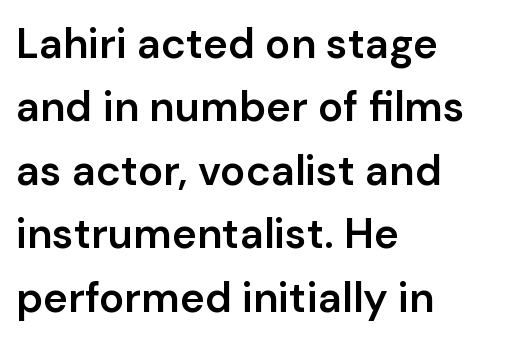
Q: Is the text bold? A: Semi-bold.
Q: Is the text italic (slanted)? A: No, it is upright.
Q: Is the typeface a serif or a sans-serif typeface? A: Sans-serif.
Q: Is the text underlined? A: No.
Q: How is the paragraph aligned? A: Left-aligned.
Q: Is the spacing between letters normal or unusually wide? A: Normal.
Q: Is the spacing between lines tight, normal or loose? A: Normal.
Q: Width (condensed, normal, or wide)? A: Normal.
Q: Stroke contrast? A: Low.
Q: x-height? A: Medium.
Q: Monospaced? A: No.
